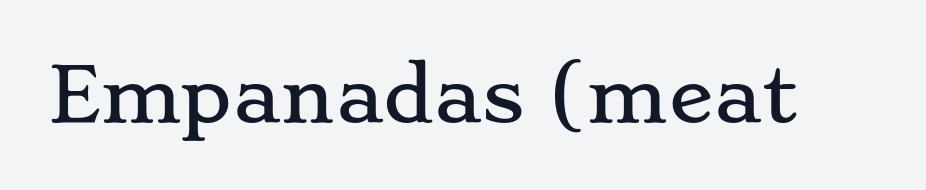
Q: Is the text italic (slanted)? A: No, it is upright.
Q: Is the typeface a serif or a sans-serif typeface? A: Serif.
Q: Is the text underlined? A: No.
Q: Is the spacing between letters normal or unusually wide? A: Normal.
Q: Width (condensed, normal, or wide)? A: Wide.
Q: Stroke contrast? A: Low.
Q: x-height? A: Small.
Q: Monospaced? A: No.
